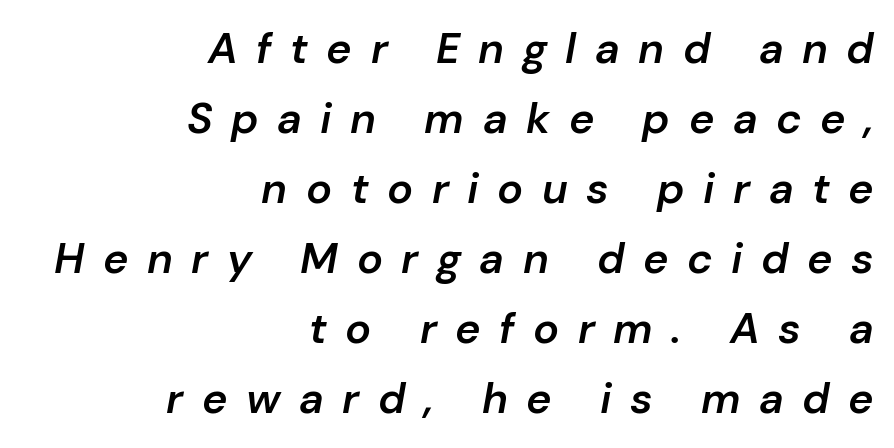
The image shows 43 px semibold type, italic (leaning right); set right-aligned, normal line spacing (1.63x), unusually wide letter spacing (+0.43 em), not underlined; low stroke contrast and a medium x-height.
